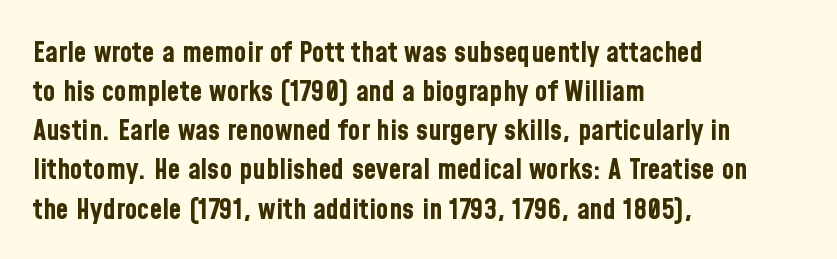
The image shows 29 px bold, condensed sans-serif type, upright; set left-aligned, normal line spacing (1.35x), normal letter spacing, not underlined; low stroke contrast and a medium x-height.
